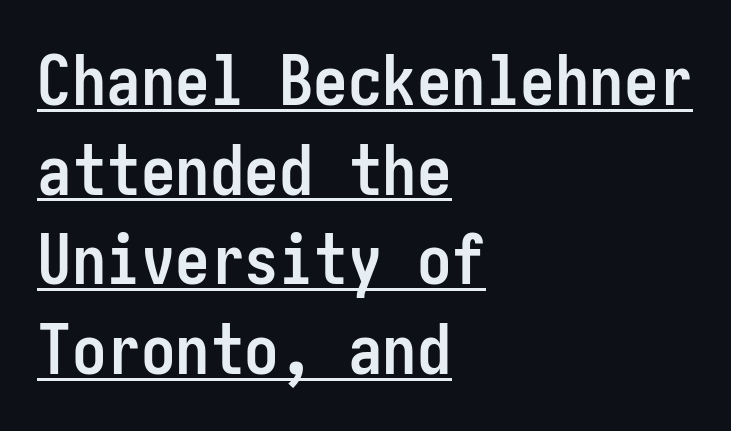
The image shows 69 px semibold, condensed sans-serif type, upright; set left-aligned, normal line spacing (1.3x), normal letter spacing, underlined; low stroke contrast and a medium x-height.
